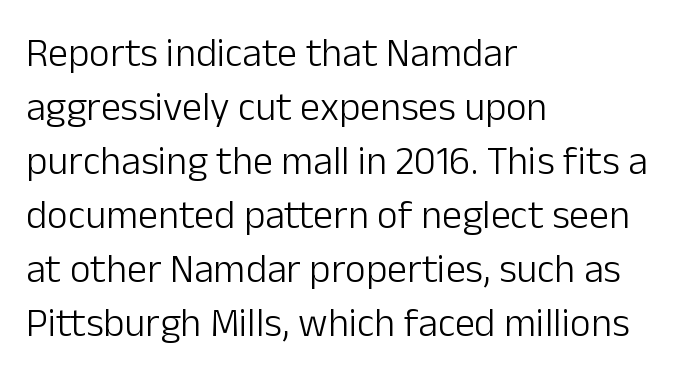
{"serif": "no", "italic": "no", "bold": "no", "weight": "light", "width": "normal", "stroke_contrast": "low", "x_height": "medium", "monospaced": "no", "underline": "no", "align": "left", "line_spacing": "normal", "line_spacing_ratio": 1.35, "letter_spacing": "normal", "letter_spacing_em": 0.0, "glyph_px": 40}
